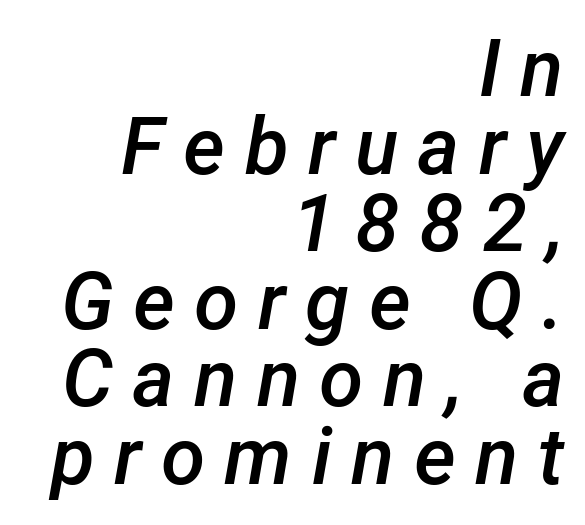
A typesetter would call this heavily tracked-out type. The typography opts for an oblique posture over an upright one. Plain, unruled lines of type. Notice how descenders almost collide with the ascenders below — that's tight leading.
